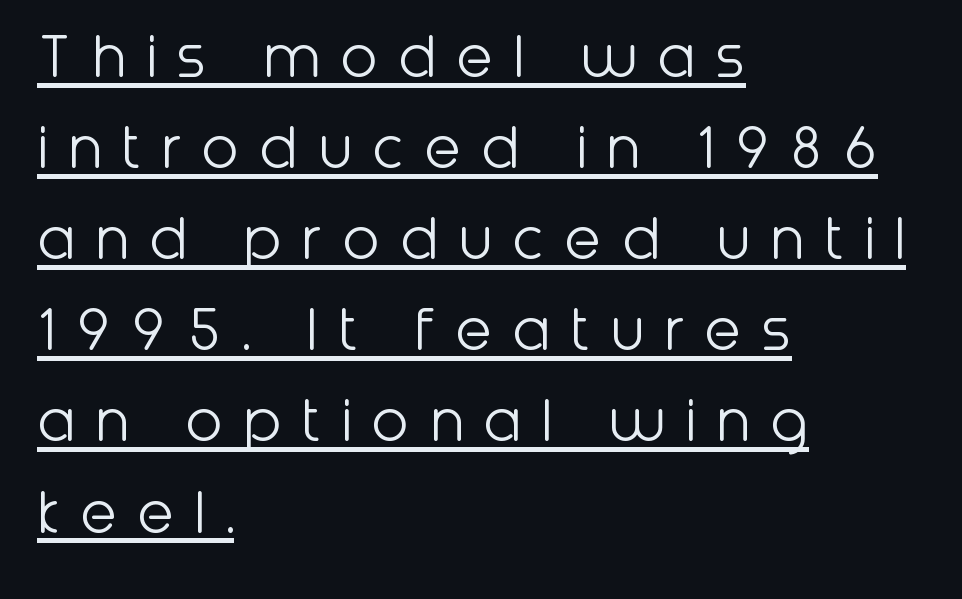
Q: Is the text bold? A: No.
Q: Is the text italic (slanted)? A: No, it is upright.
Q: Is the typeface a serif or a sans-serif typeface? A: Sans-serif.
Q: Is the text underlined? A: Yes.
Q: How is the paragraph aligned? A: Left-aligned.
Q: Is the spacing between letters normal or unusually wide? A: Unusually wide.
Q: Is the spacing between lines tight, normal or loose? A: Normal.
Q: Width (condensed, normal, or wide)? A: Normal.
Q: Stroke contrast? A: Low.
Q: x-height? A: Medium.
Q: Monospaced? A: No.
